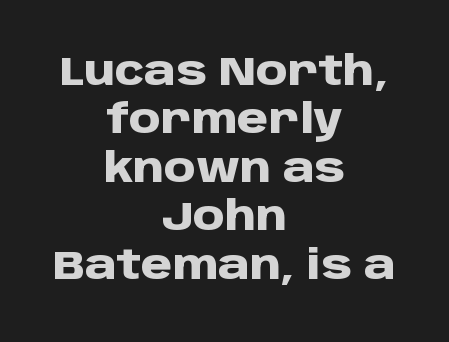
Q: Is the text bold? A: Yes.
Q: Is the text italic (slanted)? A: No, it is upright.
Q: Is the typeface a serif or a sans-serif typeface? A: Sans-serif.
Q: Is the text underlined? A: No.
Q: How is the paragraph aligned? A: Centered.
Q: Is the spacing between letters normal or unusually wide? A: Normal.
Q: Width (condensed, normal, or wide)? A: Normal.
Q: Stroke contrast? A: Low.
Q: x-height? A: Large.
Q: Monospaced? A: No.
